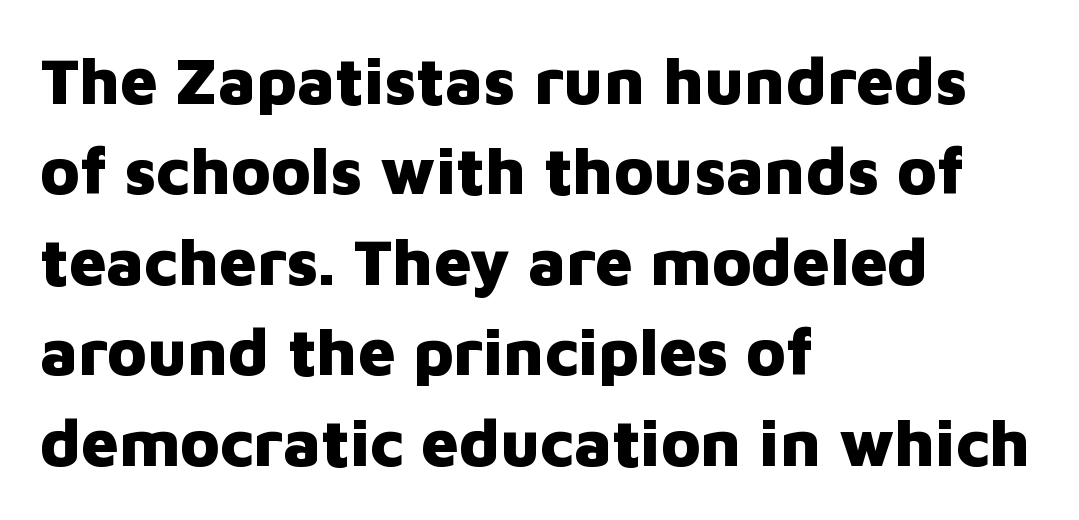
Q: Is the text bold? A: Yes.
Q: Is the text italic (slanted)? A: No, it is upright.
Q: Is the typeface a serif or a sans-serif typeface? A: Sans-serif.
Q: Is the text underlined? A: No.
Q: How is the paragraph aligned? A: Left-aligned.
Q: Is the spacing between letters normal or unusually wide? A: Normal.
Q: Is the spacing between lines tight, normal or loose? A: Normal.
Q: Width (condensed, normal, or wide)? A: Normal.
Q: Stroke contrast? A: Low.
Q: x-height? A: Medium.
Q: Monospaced? A: No.
